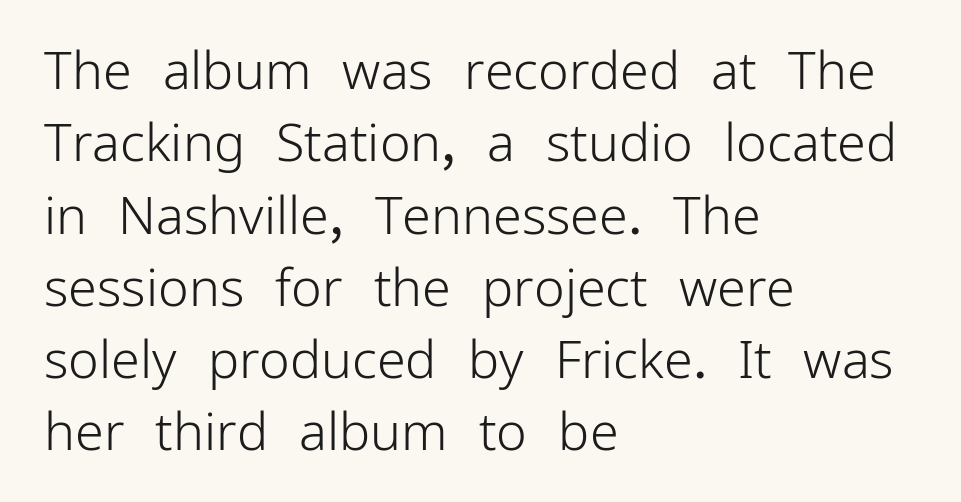
Are there feet on the stems? There aren't — it's a sans. The letters look calm and open, with moderate or lighter stems. Leading matches the norm, producing a regular column. Varying glyph widths throughout — classic text-font behaviour. Quick note: underline off.
